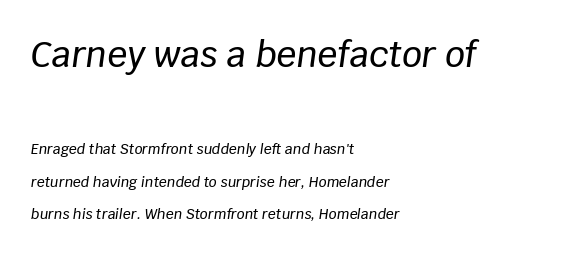
{"italic": "yes", "lean": "right", "slant_degrees": 8, "width": "normal", "stroke_contrast": "low", "x_height": "large", "monospaced": "no", "underline": "no", "align": "left", "line_spacing": "loose", "line_spacing_ratio": 2.3, "letter_spacing": "normal", "letter_spacing_em": 0.0, "larger_block": "first", "size_ratio": 2.5, "glyph_px": 35}
